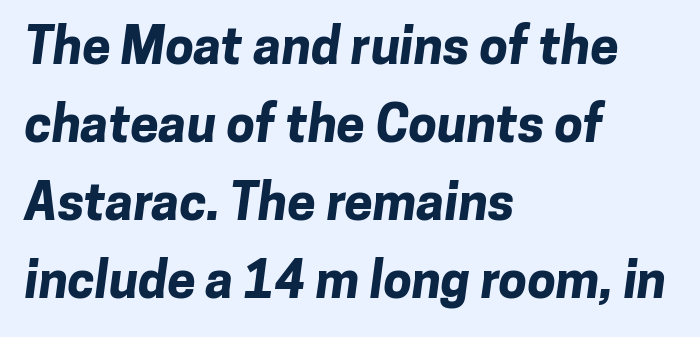
The image shows 51 px bold sans-serif type; set left-aligned, normal line spacing (1.53x), normal letter spacing, not underlined; low stroke contrast and a medium x-height.
